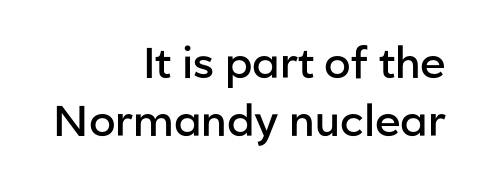
{"serif": "no", "italic": "no", "bold": "semi", "weight": "semibold", "width": "normal", "stroke_contrast": "low", "x_height": "medium", "monospaced": "no", "underline": "no", "align": "right", "line_spacing": "normal", "line_spacing_ratio": 1.34, "letter_spacing": "normal", "letter_spacing_em": 0.0, "glyph_px": 43}
